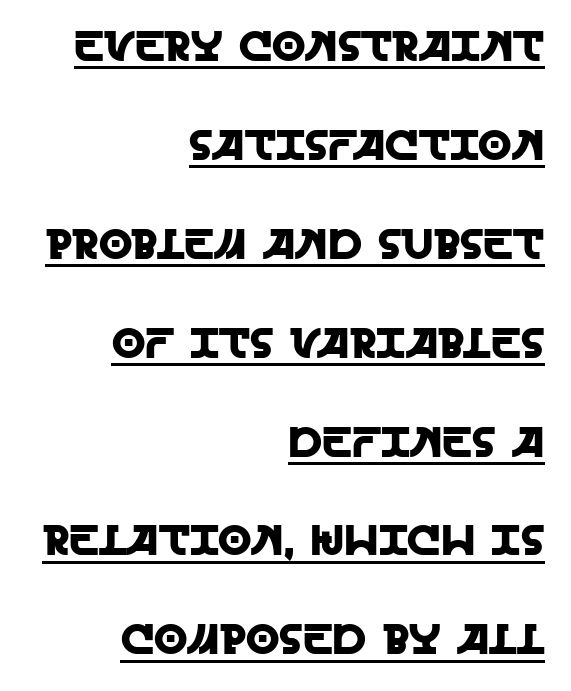
Typographically, this falls in the sans-serif category. Students, observe the line beneath the letters — that is underlining. Does extra space separate the letters? No, they use regular spacing. Looks like regular typesetting: each glyph gets only the width it needs. Baseline-to-baseline distance is far greater than the letter height.
